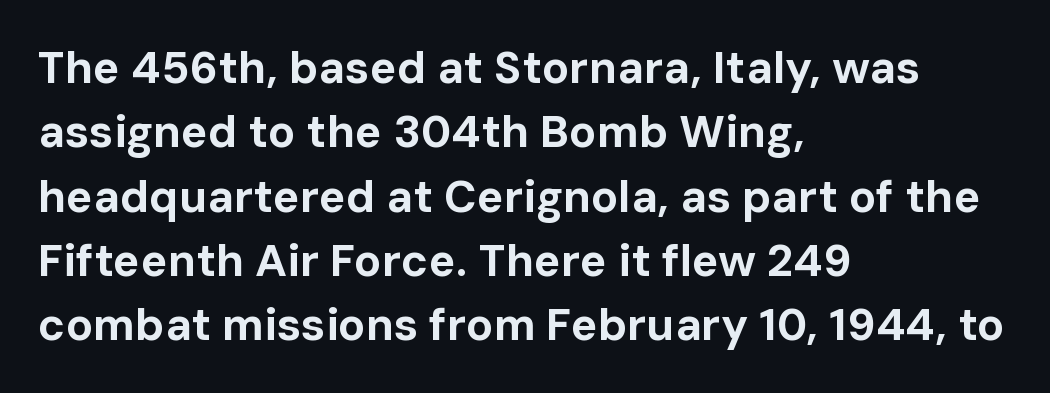
The image shows 45 px bold sans-serif type, upright; set left-aligned, normal line spacing (1.43x), normal letter spacing, not underlined; low stroke contrast and a medium x-height.
